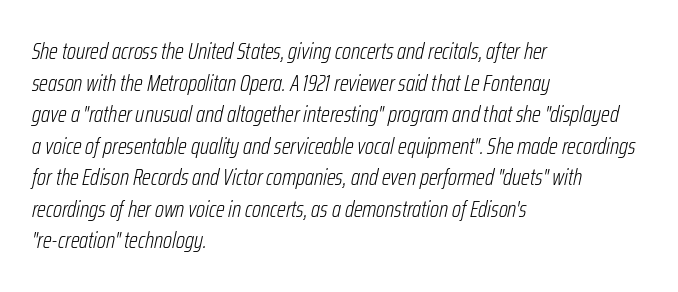
The image shows 23 px text type, italic (leaning right); set left-aligned, normal line spacing (1.37x), normal letter spacing, not underlined.
